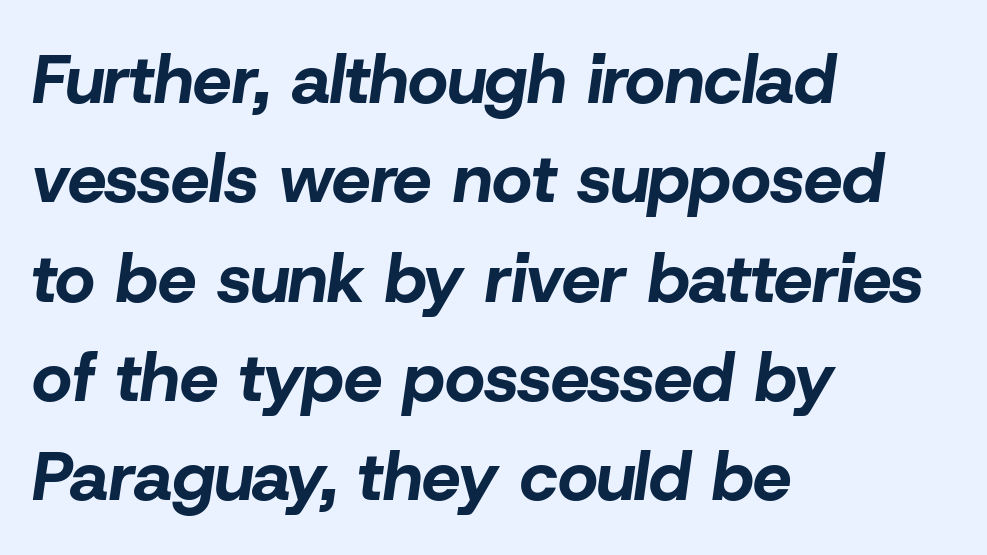
Descenders are the only things crossing below the line. Leading: standard. The rendering uses a bold face; every stroke is thick and dark. Visually the block forms a straight wall on the left and a jagged coastline on the right.
